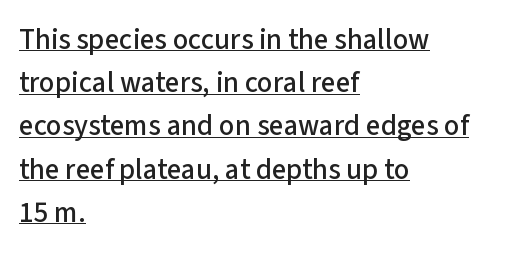
The image shows 29 px sans-serif type, upright; set left-aligned, normal line spacing (1.49x), normal letter spacing, underlined; low stroke contrast and a medium x-height.
